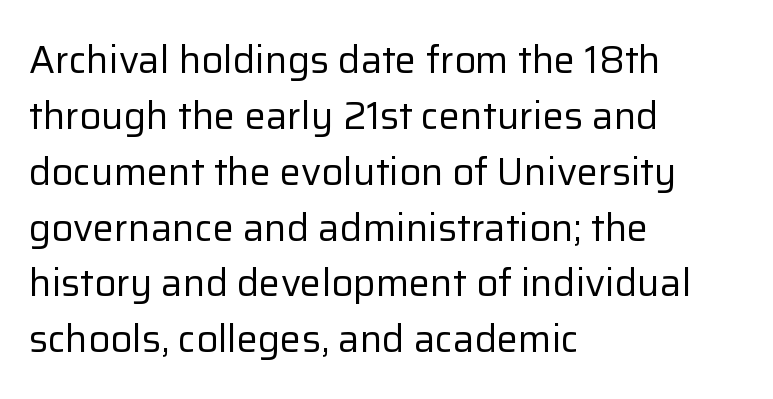
The image shows 38 px regular-weight sans-serif type, upright; set left-aligned, normal line spacing (1.47x), normal letter spacing, not underlined; low stroke contrast and a medium x-height.
